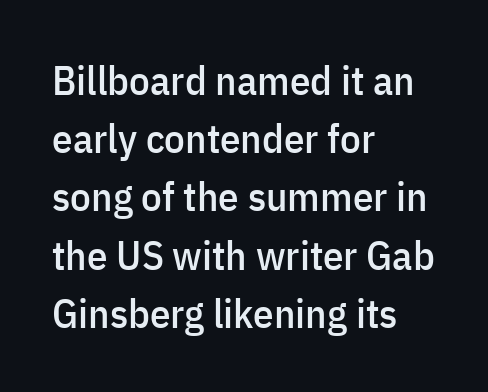
The image shows 41 px condensed sans-serif type, upright; set left-aligned, normal line spacing (1.42x), normal letter spacing, not underlined; low stroke contrast and a medium x-height.
